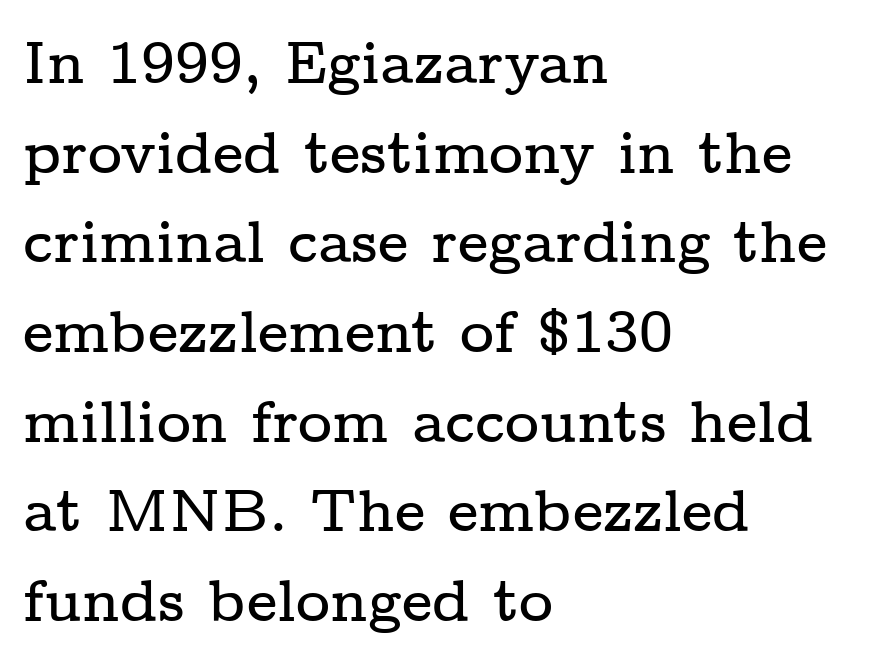
Typeset ragged right — the left edge is the straight one. Yep, those are serifs on the letters. Evenly set lines give the paragraph a standard silhouette. A typesetter would mark this as roman, not italic.
